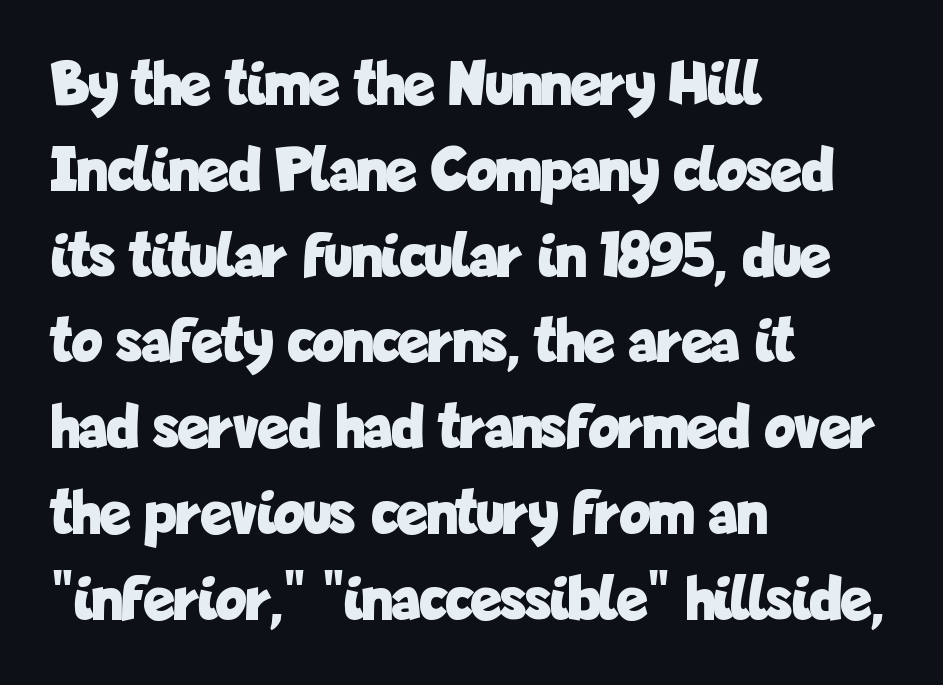
The image shows 64 px bold, condensed sans-serif type, upright; set left-aligned, normal line spacing (1.34x), normal letter spacing, not underlined; low stroke contrast and a medium x-height.
